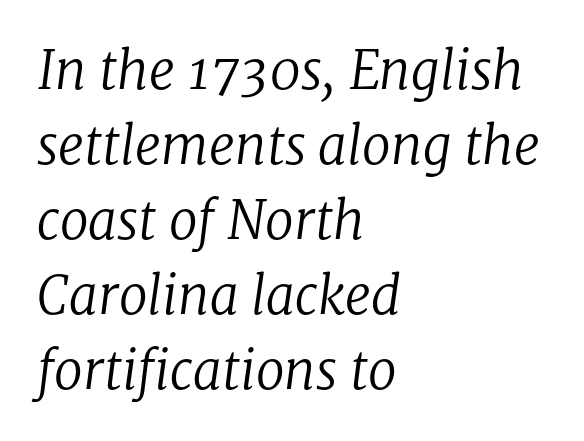
The image shows 52 px regular-weight serif type, italic (leaning right); set left-aligned, normal line spacing (1.44x), normal letter spacing, not underlined; low stroke contrast and a medium x-height.
